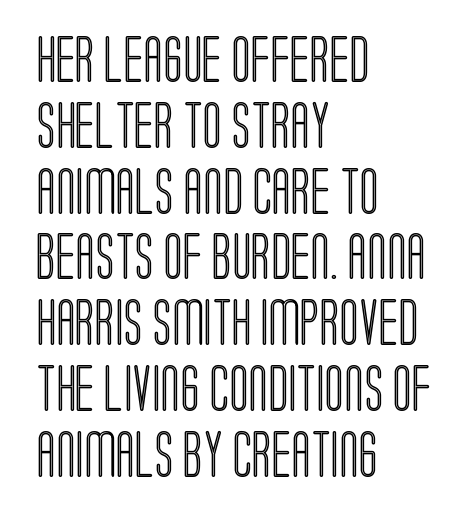
{"italic": "no", "width": "condensed", "x_height": "large", "monospaced": "no", "underline": "no", "align": "left", "line_spacing": "normal", "line_spacing_ratio": 1.43, "letter_spacing": "normal", "letter_spacing_em": 0.0, "glyph_px": 46}
